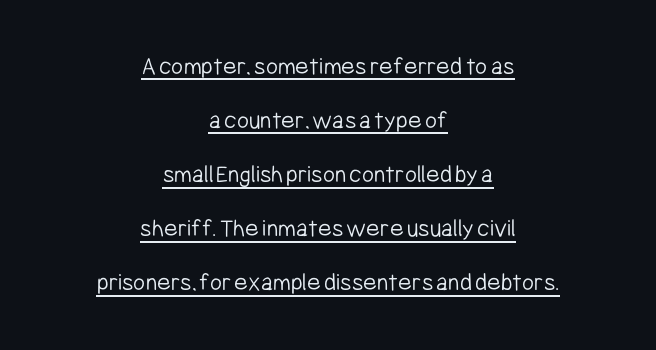
{"italic": "no", "bold": "no", "underline": "yes", "align": "center", "line_spacing": "loose", "line_spacing_ratio": 2.08, "letter_spacing": "normal", "letter_spacing_em": 0.0, "glyph_px": 26}
